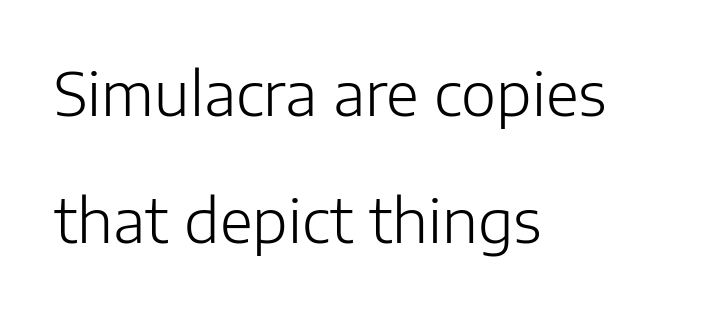
Q: Is the text bold? A: No.
Q: Is the text italic (slanted)? A: No, it is upright.
Q: Is the typeface a serif or a sans-serif typeface? A: Sans-serif.
Q: Is the text underlined? A: No.
Q: How is the paragraph aligned? A: Left-aligned.
Q: Is the spacing between letters normal or unusually wide? A: Normal.
Q: Is the spacing between lines tight, normal or loose? A: Loose.
Q: Width (condensed, normal, or wide)? A: Normal.
Q: Stroke contrast? A: Low.
Q: x-height? A: Medium.
Q: Monospaced? A: No.
